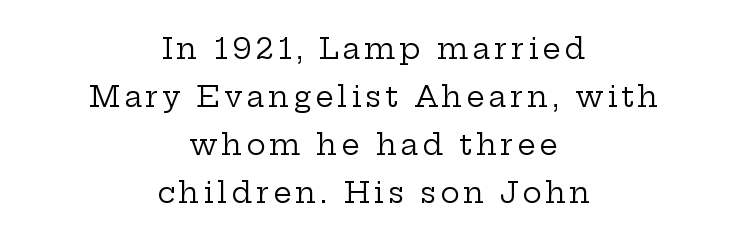
Beneath every word, the page is bare. Small tapered or slab feet sit at the stroke ends, so this counts as serif. Successive baselines arrive at the customary interval. Nope, not italic — everything's standing straight. Looks like regular typesetting: each glyph gets only the width it needs. If you folded the block vertically in half, each line would mirror itself in length.
